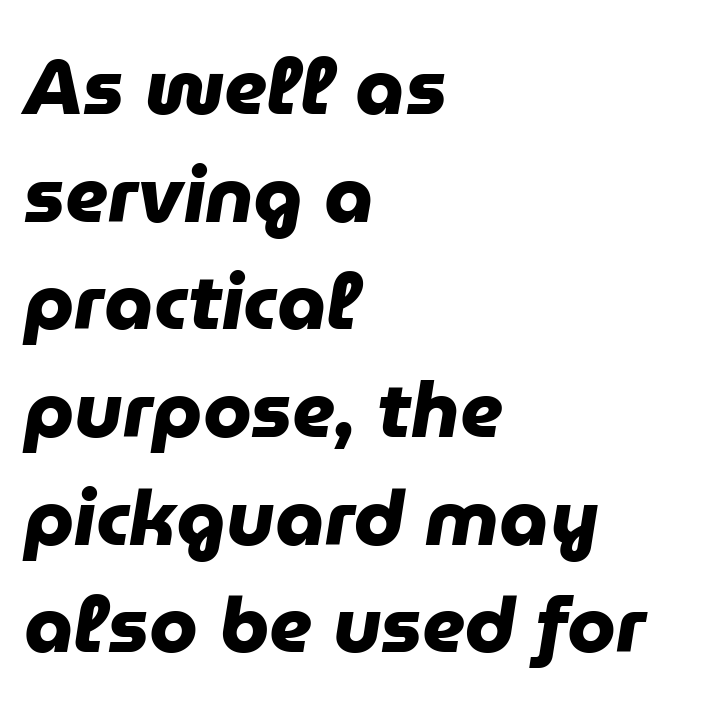
The image shows 78 px heavy sans-serif type; set left-aligned, normal line spacing (1.38x), normal letter spacing, not underlined; low stroke contrast and a medium x-height.
